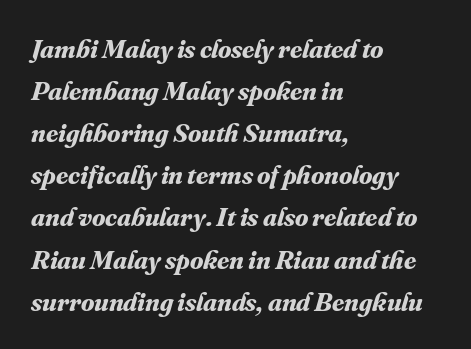
Q: Is the text bold? A: Yes.
Q: Is the text italic (slanted)? A: Yes, it leans right by about 16 degrees.
Q: Is the text underlined? A: No.
Q: How is the paragraph aligned? A: Left-aligned.
Q: Is the spacing between letters normal or unusually wide? A: Normal.
Q: Is the spacing between lines tight, normal or loose? A: Normal.
